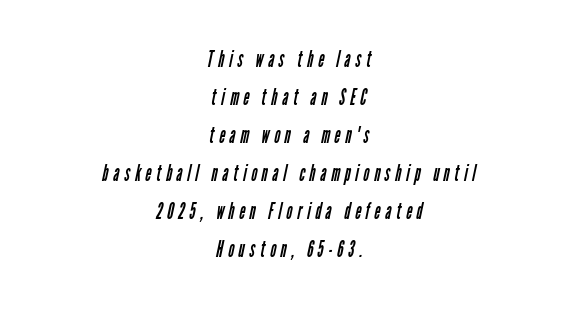
The image shows 23 px text type; set centered, normal line spacing (1.65x), unusually wide letter spacing (+0.21 em), not underlined.
